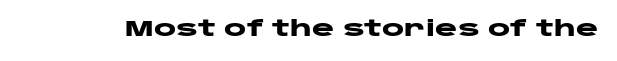
The image shows 21 px bold type, upright; set normal letter spacing, not underlined.
